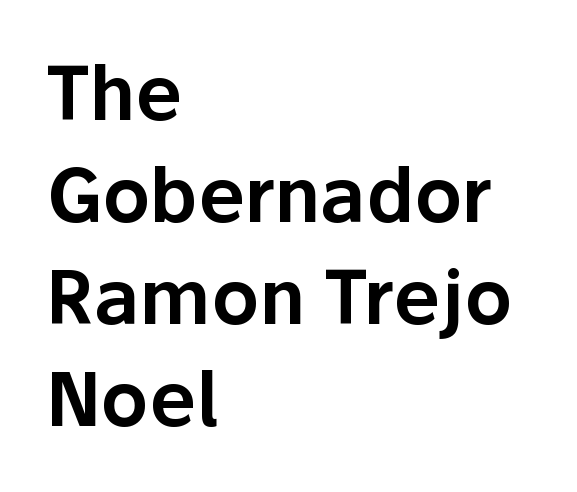
Just letters on the line, the space beneath them empty. Tracking here is standard; glyphs follow each other at the usual distance. To sum up the face: it is a sans, with no serifs. Tall strokes in this sample are plumb rather than angled. Is there much room between lines? A standard amount, neither cramped nor airy.
